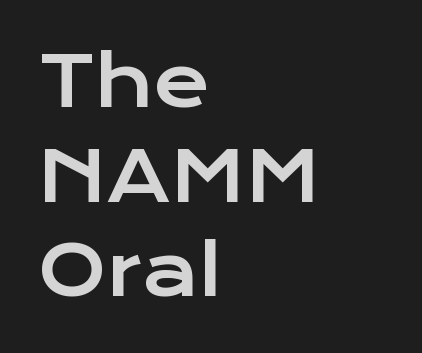
{"serif": "no", "italic": "no", "width": "wide", "stroke_contrast": "low", "x_height": "medium", "monospaced": "no", "underline": "no", "align": "left", "line_spacing": "normal", "line_spacing_ratio": 1.37, "letter_spacing": "normal", "letter_spacing_em": 0.0, "glyph_px": 69}
